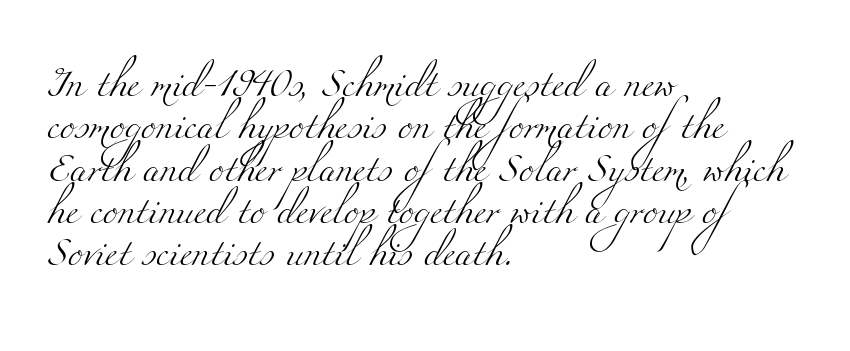
The image shows 28 px light, wide type; set left-aligned, normal line spacing (1.51x), normal letter spacing, not underlined; medium stroke contrast and a small x-height.
